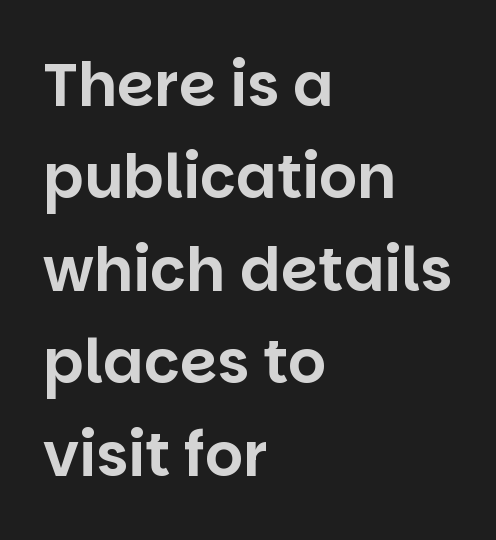
This is sans-serif lettering, the kind often seen on screens and signage. Evenly set lines give the paragraph a standard silhouette. Spacing verdict: proportional, widths tailored to each character. Vertical strokes here are truly vertical.
